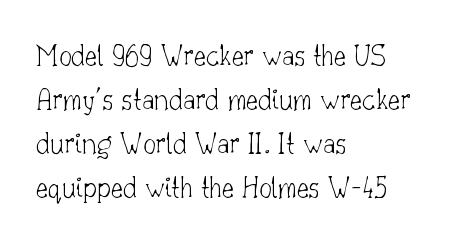
The image shows 32 px thin serif type, upright; set left-aligned, normal line spacing (1.38x), normal letter spacing, not underlined; low stroke contrast and a small x-height.
